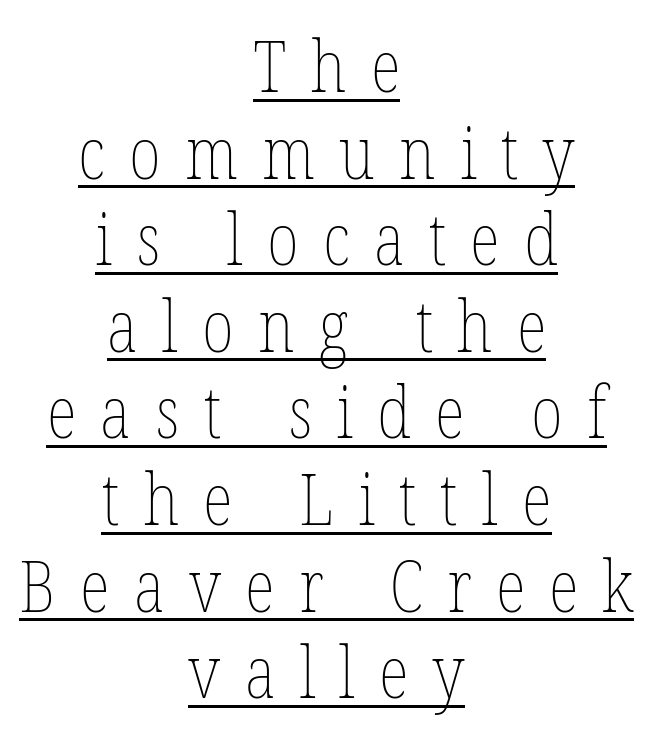
Q: Is the text bold? A: No.
Q: Is the text underlined? A: Yes.
Q: How is the paragraph aligned? A: Centered.
Q: Is the spacing between letters normal or unusually wide? A: Unusually wide.
Q: Width (condensed, normal, or wide)? A: Condensed.
Q: Stroke contrast? A: Low.
Q: x-height? A: Medium.
Q: Monospaced? A: No.
